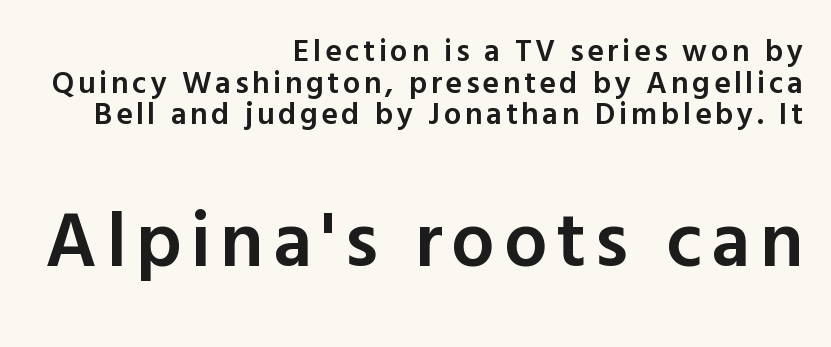
Note the varied advance widths — an 'i' is clearly narrower than an 'm'. The designer gave the closing block more size than the opening block. The typesetter chose a ragged-left arrangement here. Are there feet on the stems? There aren't — it's a sans.
